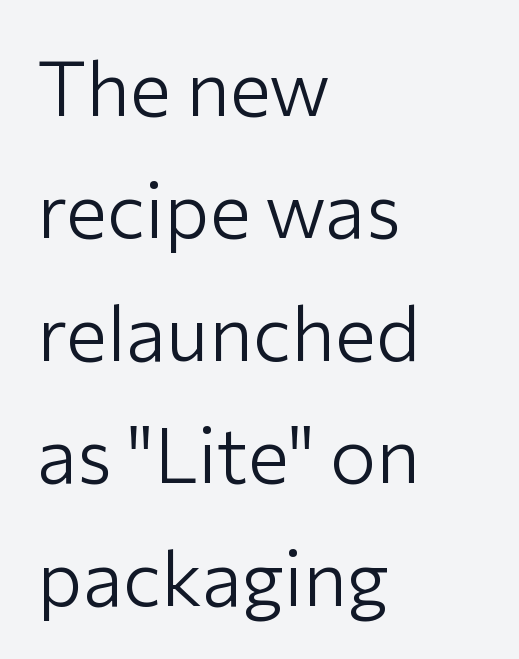
{"serif": "no", "italic": "no", "bold": "no", "weight": "light", "width": "normal", "stroke_contrast": "low", "x_height": "medium", "monospaced": "no", "underline": "no", "align": "left", "line_spacing": "normal", "line_spacing_ratio": 1.59, "letter_spacing": "normal", "letter_spacing_em": 0.0, "glyph_px": 77}
